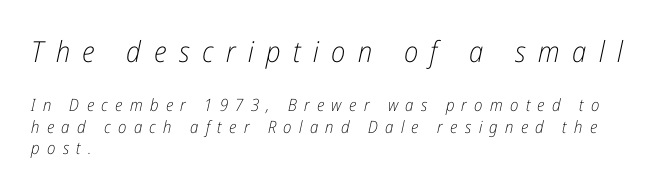
{"italic": "yes", "lean": "right", "slant_degrees": 12, "bold": "no", "weight": "light", "width": "condensed", "stroke_contrast": "low", "x_height": "medium", "monospaced": "no", "underline": "no", "align": "left", "line_spacing": "normal", "line_spacing_ratio": 1.29, "letter_spacing": "wide", "letter_spacing_em": 0.43, "larger_block": "first", "size_ratio": 1.71, "glyph_px": 29}
